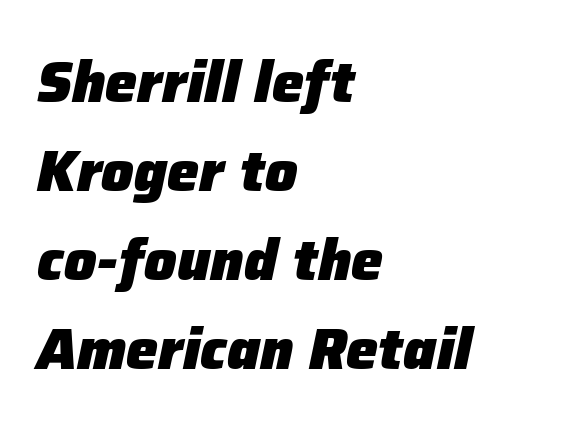
{"italic": "yes", "lean": "right", "slant_degrees": 12, "bold": "yes", "weight": "heavy", "width": "normal", "stroke_contrast": "low", "x_height": "medium", "monospaced": "no", "underline": "no", "align": "left", "line_spacing": "normal", "line_spacing_ratio": 1.56, "letter_spacing": "normal", "letter_spacing_em": 0.0, "glyph_px": 57}
